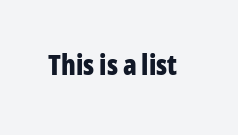
{"serif": "no", "italic": "no", "bold": "yes", "weight": "bold", "width": "condensed", "stroke_contrast": "low", "x_height": "medium", "monospaced": "no", "underline": "no", "letter_spacing": "normal", "letter_spacing_em": 0.0, "glyph_px": 28}
